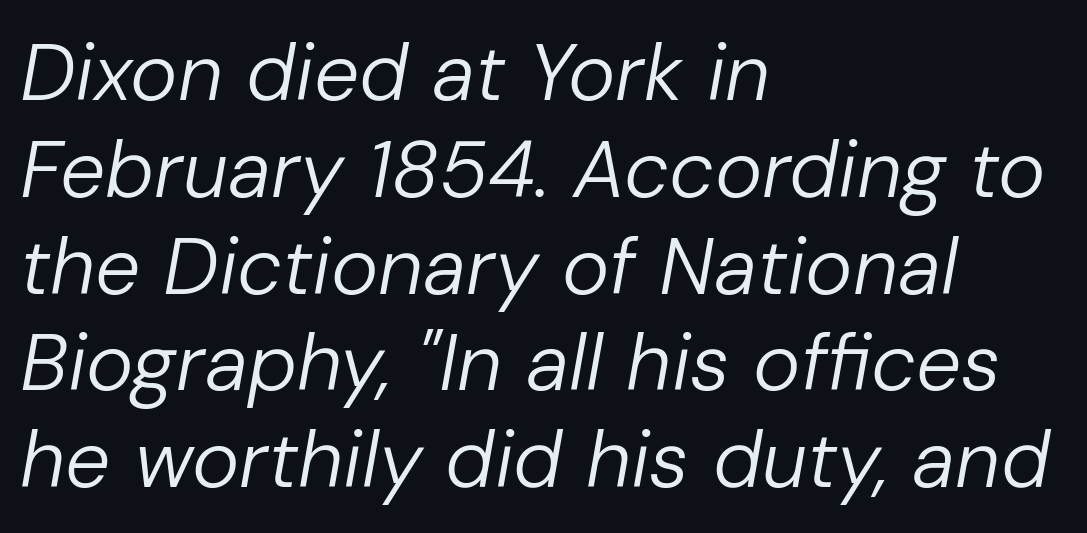
The image shows 80 px regular-weight type, italic (leaning right); set left-aligned, line spacing 1.21x, normal letter spacing, not underlined; low stroke contrast and a medium x-height.
